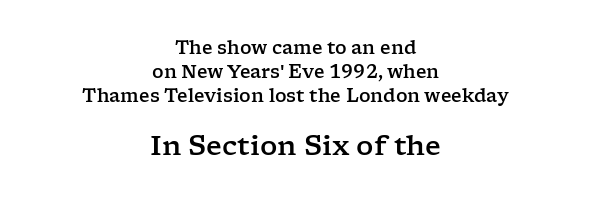
Q: Is the text italic (slanted)? A: No, it is upright.
Q: Is the text underlined? A: No.
Q: How is the paragraph aligned? A: Centered.
Q: Is the spacing between letters normal or unusually wide? A: Normal.
Q: Is the spacing between lines tight, normal or loose? A: Normal.
Q: Which block of text is set in a larger size, the first (top) or the second (bottom)? A: The second (bottom) one.
